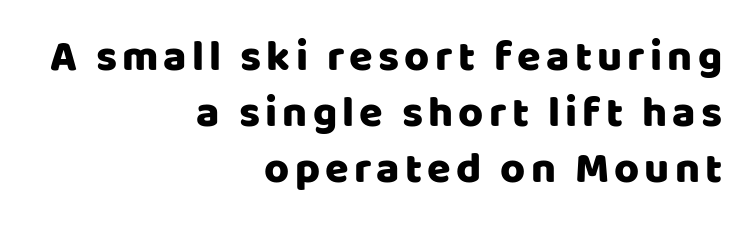
The passage shown is typed in a proportional face where columns would drift. Regarding leading, the lines here are spaced in the standard way. Each row of text sits above clean, open space. The rendering anchors every line to the right-hand side.
